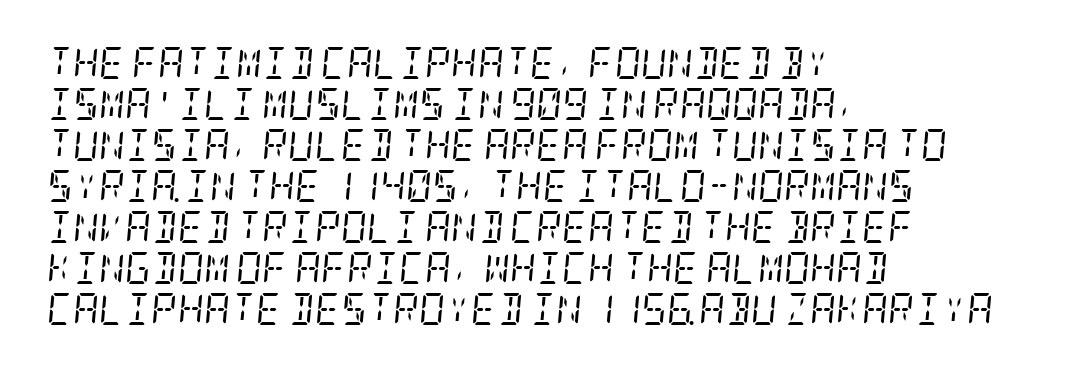
The glyphs are unaccompanied by any horizontal stroke below them. Inter-character spacing is left at the font's built-in metrics. Line beginnings align vertically; line endings do not. The letters carry serifs — small finishing strokes at the ends of their stems.
